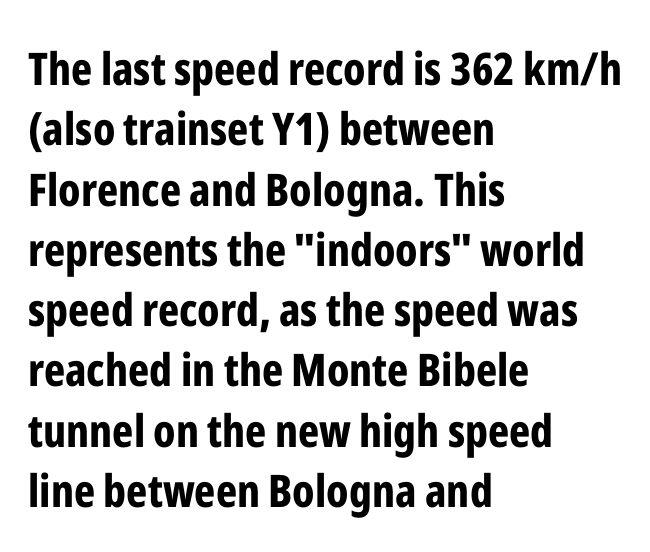
The image shows 45 px bold, condensed sans-serif type, upright; set left-aligned, normal line spacing (1.34x), normal letter spacing, not underlined; low stroke contrast and a medium x-height.
